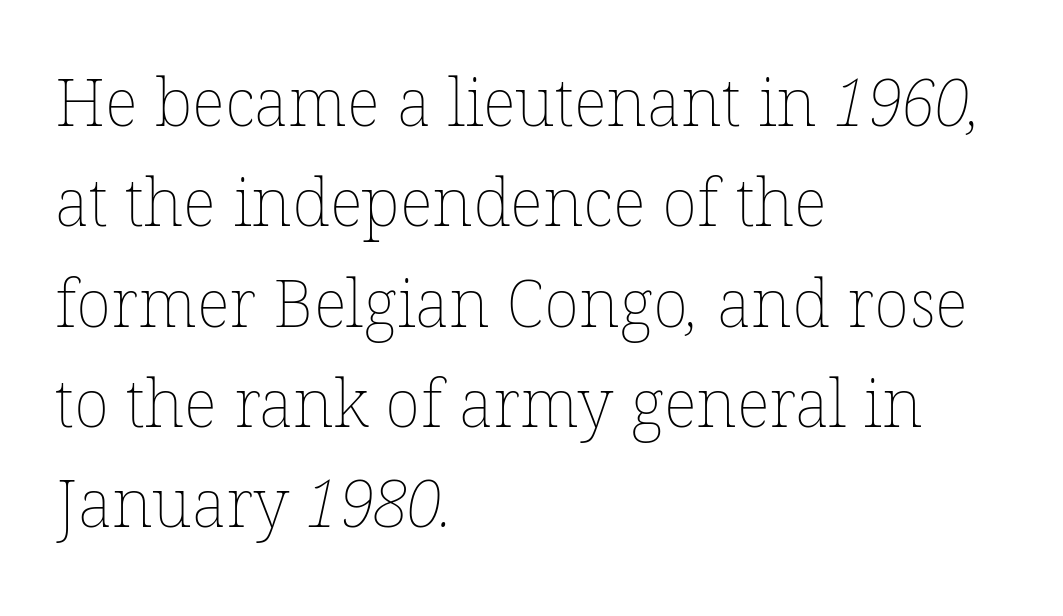
Counters stay open thanks to moderate or lighter strokes. One-word summary of the alignment: left. Glance below the letters and you will spot only blank space. Look at the tracking — it's just the regular setting, nothing added. Each letter keeps its own natural width here, so spacing adapts to shape. Summary of vertical rhythm: regular, with standard interline spacing.
